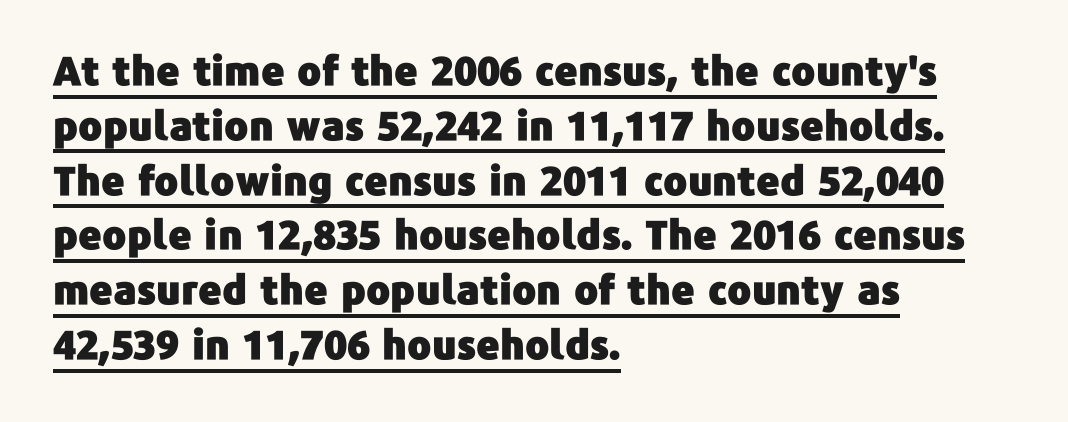
{"serif": "no", "italic": "no", "width": "normal", "stroke_contrast": "low", "x_height": "medium", "monospaced": "no", "underline": "yes", "align": "left", "line_spacing": "normal", "line_spacing_ratio": 1.37, "letter_spacing": "normal", "letter_spacing_em": 0.0, "glyph_px": 40}
